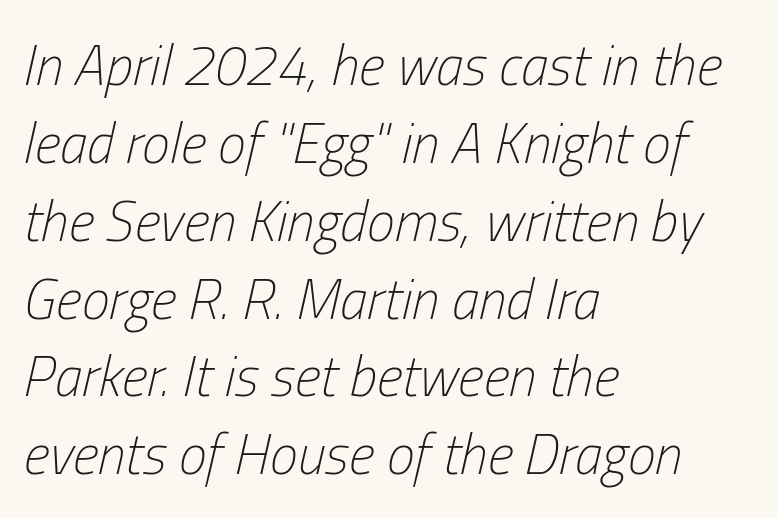
Q: Is the text bold? A: No.
Q: Is the text italic (slanted)? A: Yes, it leans right by about 13 degrees.
Q: Is the text underlined? A: No.
Q: How is the paragraph aligned? A: Left-aligned.
Q: Is the spacing between letters normal or unusually wide? A: Normal.
Q: Is the spacing between lines tight, normal or loose? A: Normal.
Q: Width (condensed, normal, or wide)? A: Condensed.
Q: Stroke contrast? A: Low.
Q: x-height? A: Medium.
Q: Monospaced? A: No.
